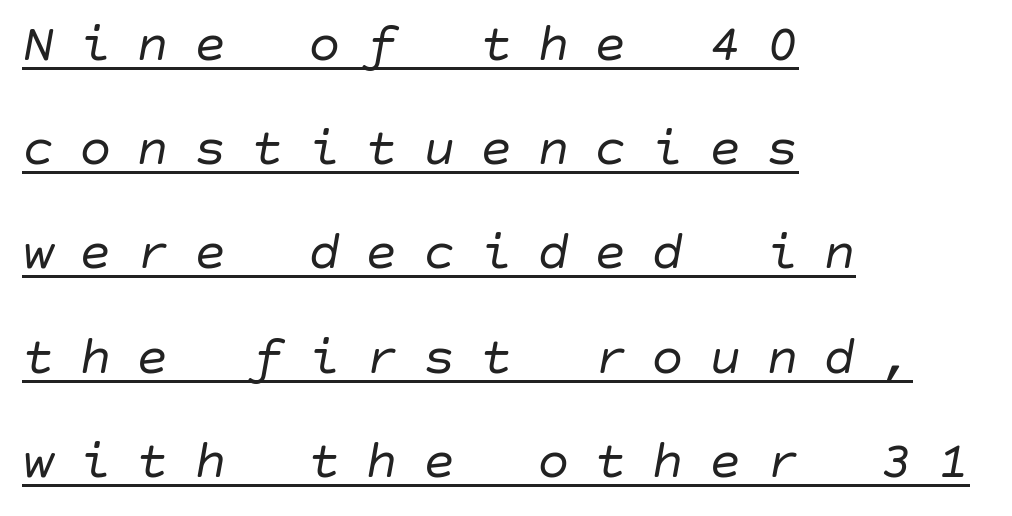
The image shows 54 px regular-weight type, italic (leaning right); set left-aligned, loose line spacing (1.93x), unusually wide letter spacing (+0.46 em), underlined; low stroke contrast and a large x-height.
